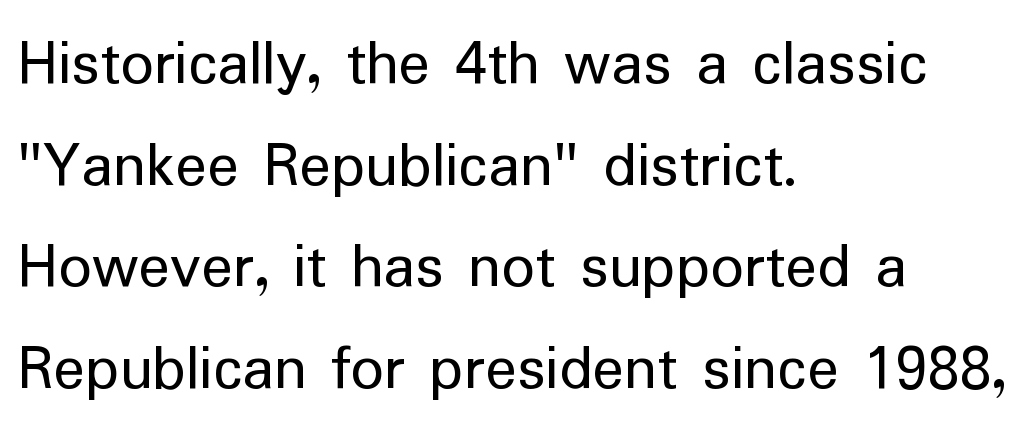
{"serif": "no", "italic": "no", "bold": "no", "weight": "regular", "width": "normal", "stroke_contrast": "low", "x_height": "medium", "monospaced": "no", "underline": "no", "align": "left", "line_spacing": "normal", "line_spacing_ratio": 1.54, "letter_spacing": "normal", "letter_spacing_em": 0.0, "glyph_px": 66}
